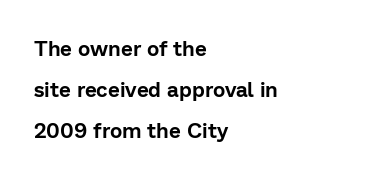
{"italic": "no", "underline": "no", "align": "left", "line_spacing": "loose", "line_spacing_ratio": 1.95, "letter_spacing": "normal", "letter_spacing_em": 0.0, "glyph_px": 21}
